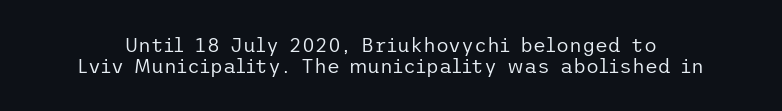
The image shows 20 px text type, upright; set tight line spacing (1.05x), normal letter spacing, not underlined.
